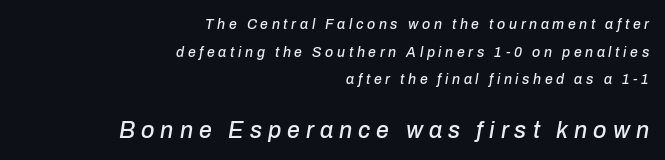
{"italic": "yes", "lean": "right", "slant_degrees": 10, "underline": "no", "align": "right", "line_spacing": "loose", "line_spacing_ratio": 1.97, "letter_spacing": "wide", "letter_spacing_em": 0.26, "larger_block": "second", "size_ratio": 1.64, "glyph_px": 23}
